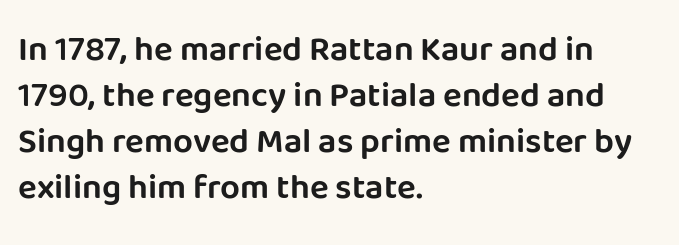
The image shows 35 px sans-serif type, upright; set left-aligned, normal line spacing (1.31x), normal letter spacing, not underlined; low stroke contrast and a large x-height.
